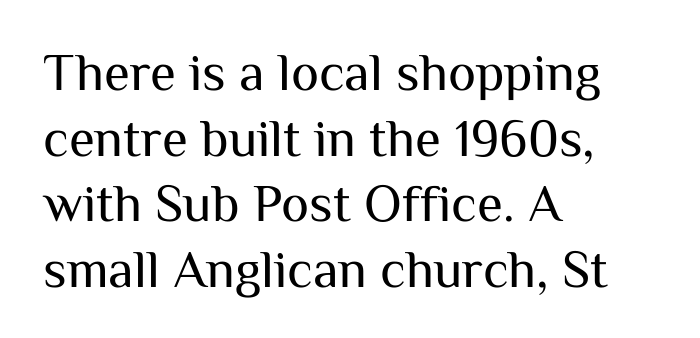
Horizontally, the lines are justified to the leading edge only. Italic? Not at all — the glyphs are vertical. Tracking value appears to be zero — textbook default spacing. The words here are not underlined.
